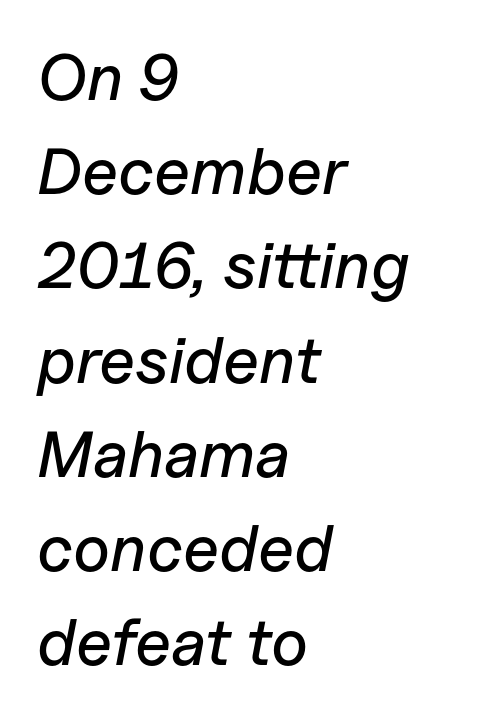
Glance below the letters and you will spot only blank space. Here the glyphs are tracked normally, forming tight word shapes. The font's italic variant was chosen for this text. Casual observation: everything's shoved over to the left. The leading is moderate, giving the passage an even texture. Varying glyph widths throughout — classic text-font behaviour.
